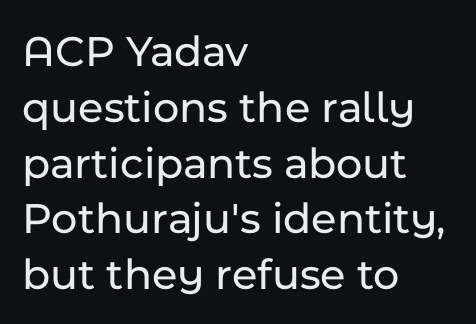
The image shows 45 px sans-serif type, upright; set left-aligned, line spacing 1.24x, normal letter spacing, not underlined; low stroke contrast and a medium x-height.
